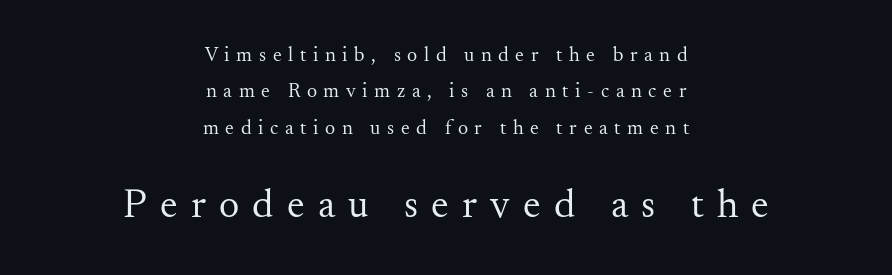
A typesetter would call this proportional, since set widths differ per character. The tracking reads as deliberately expanded to a designer's eye. Clear beneath every line of the passage. Classification — serif. Typeset on center — no edge is straight.
